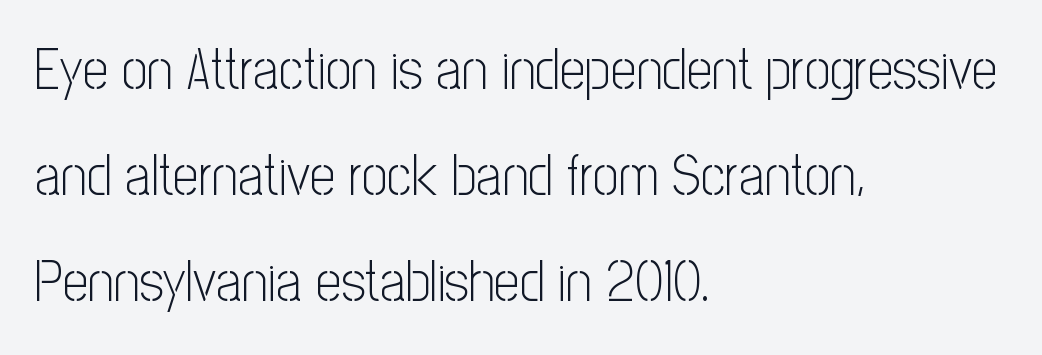
Lines of text with bare space underneath. All the whitespace from short lines collects on the right. No italicization has been applied; the sample stays upright. Caption: standard tracking, unaltered. Here the designer chose a conventional face with non-uniform glyph widths. Grotesque or geometric, the face here clearly has no serifs.
